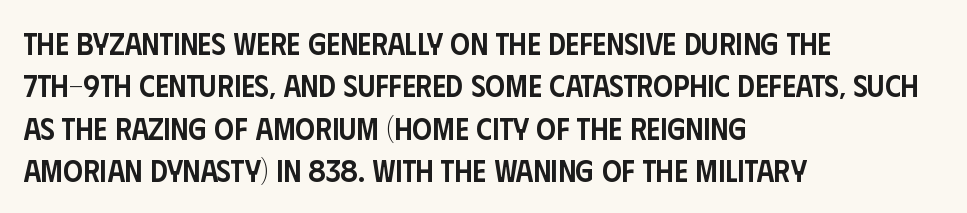
{"serif": "no", "italic": "no", "bold": "semi", "weight": "semibold", "width": "condensed", "stroke_contrast": "low", "x_height": "large", "monospaced": "no", "underline": "no", "align": "left", "line_spacing": "normal", "line_spacing_ratio": 1.37, "letter_spacing": "normal", "letter_spacing_em": 0.0, "glyph_px": 31}
